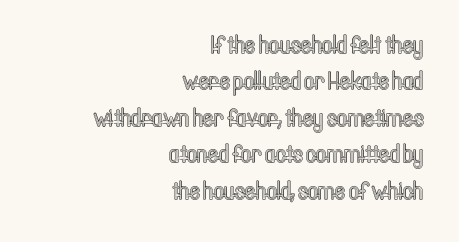
Q: Is the text italic (slanted)? A: No, it is upright.
Q: Is the text underlined? A: No.
Q: How is the paragraph aligned? A: Right-aligned.
Q: Is the spacing between letters normal or unusually wide? A: Normal.
Q: Is the spacing between lines tight, normal or loose? A: Normal.
